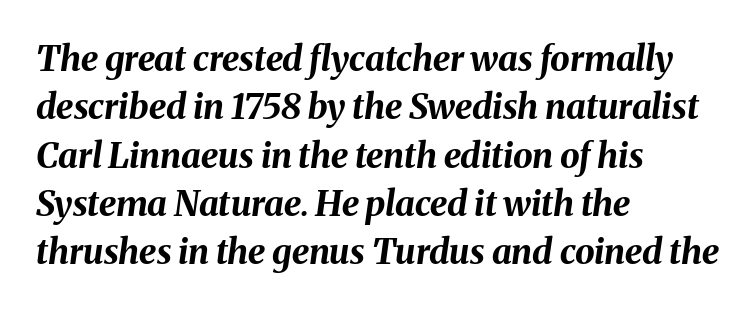
Q: Is the text bold? A: Yes.
Q: Is the text italic (slanted)? A: Yes, it leans right by about 8 degrees.
Q: Is the text underlined? A: No.
Q: How is the paragraph aligned? A: Left-aligned.
Q: Is the spacing between letters normal or unusually wide? A: Normal.
Q: Is the spacing between lines tight, normal or loose? A: Normal.
Q: Width (condensed, normal, or wide)? A: Normal.
Q: Stroke contrast? A: Medium.
Q: x-height? A: Medium.
Q: Monospaced? A: No.
